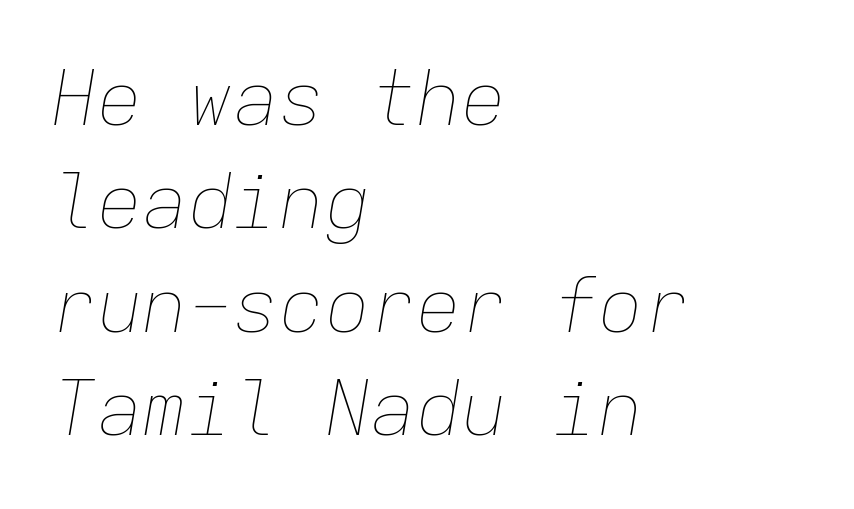
A typesetter would call this leading conventional body-copy spacing. The strokes are not fattened; the text isn't bold. The space directly below the letters is spotless. This sample has the even, mechanical cadence of fixed-width lettering.
